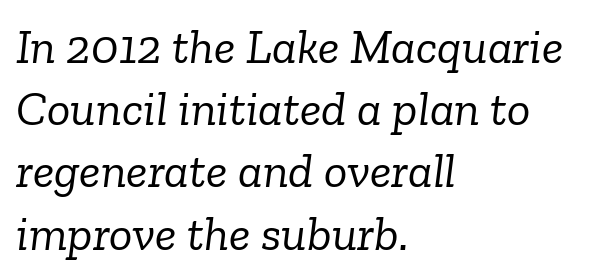
{"serif": "yes", "italic": "yes", "lean": "right", "slant_degrees": 6, "bold": "no", "weight": "light", "width": "normal", "stroke_contrast": "low", "x_height": "medium", "monospaced": "no", "underline": "no", "align": "left", "line_spacing": "normal", "line_spacing_ratio": 1.27, "letter_spacing": "normal", "letter_spacing_em": 0.0, "glyph_px": 49}
